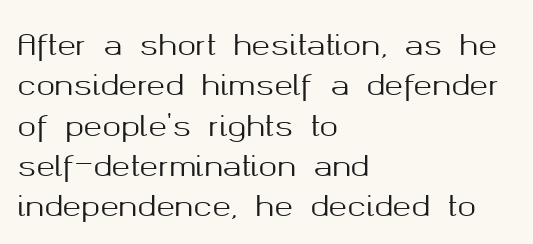
Q: Is the text italic (slanted)? A: No, it is upright.
Q: Is the typeface a serif or a sans-serif typeface? A: Sans-serif.
Q: Is the text underlined? A: No.
Q: How is the paragraph aligned? A: Left-aligned.
Q: Is the spacing between letters normal or unusually wide? A: Normal.
Q: Is the spacing between lines tight, normal or loose? A: Normal.
Q: Width (condensed, normal, or wide)? A: Normal.
Q: Stroke contrast? A: Medium.
Q: x-height? A: Medium.
Q: Monospaced? A: No.
